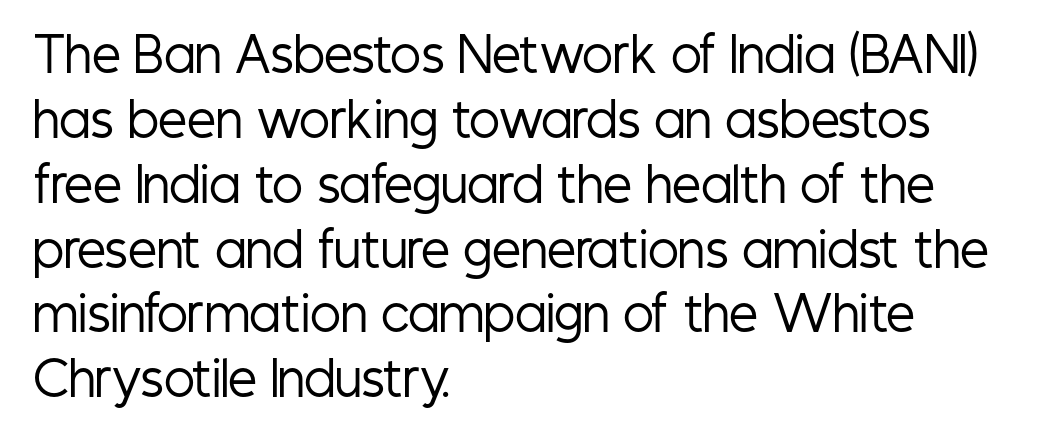
{"serif": "no", "italic": "no", "bold": "no", "weight": "regular", "width": "condensed", "stroke_contrast": "low", "x_height": "medium", "monospaced": "no", "underline": "no", "align": "left", "line_spacing": "normal", "line_spacing_ratio": 1.41, "letter_spacing": "normal", "letter_spacing_em": 0.0, "glyph_px": 46}
